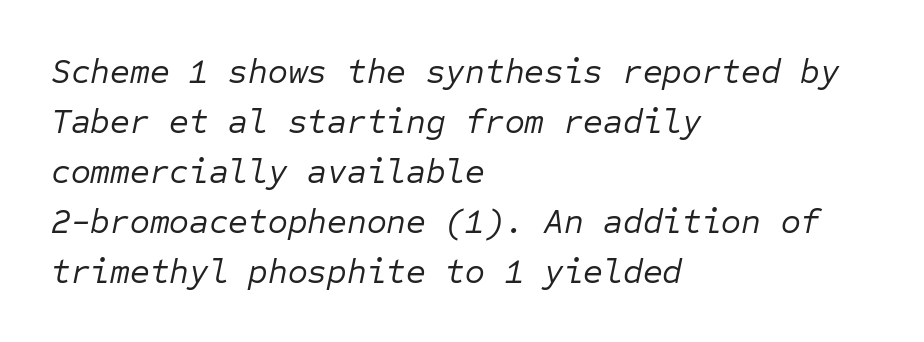
Q: Is the text bold? A: No.
Q: Is the text italic (slanted)? A: Yes, it leans right by about 12 degrees.
Q: Is the text underlined? A: No.
Q: How is the paragraph aligned? A: Left-aligned.
Q: Is the spacing between letters normal or unusually wide? A: Normal.
Q: Is the spacing between lines tight, normal or loose? A: Normal.
Q: Width (condensed, normal, or wide)? A: Normal.
Q: Stroke contrast? A: Low.
Q: x-height? A: Medium.
Q: Monospaced? A: Yes.
